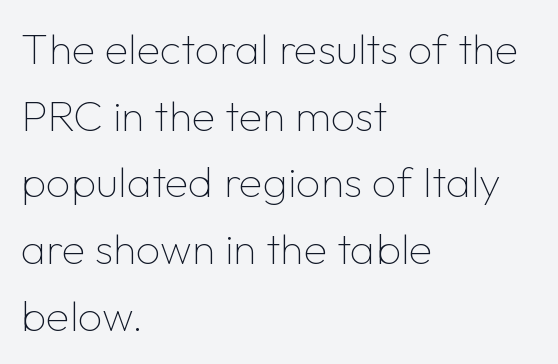
The image shows 43 px thin sans-serif type, upright; set left-aligned, normal line spacing (1.55x), normal letter spacing, not underlined; low stroke contrast and a medium x-height.
